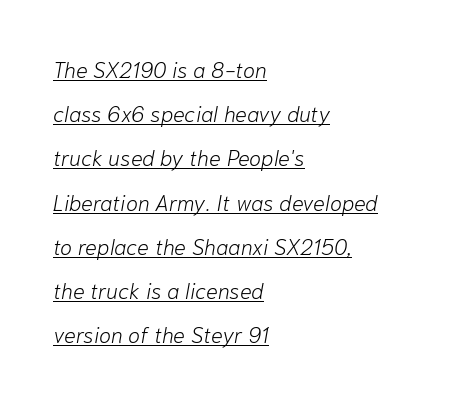
Q: Is the text bold? A: No.
Q: Is the text italic (slanted)? A: Yes, it leans right by about 10 degrees.
Q: Is the text underlined? A: Yes.
Q: How is the paragraph aligned? A: Left-aligned.
Q: Is the spacing between letters normal or unusually wide? A: Normal.
Q: Is the spacing between lines tight, normal or loose? A: Loose.
